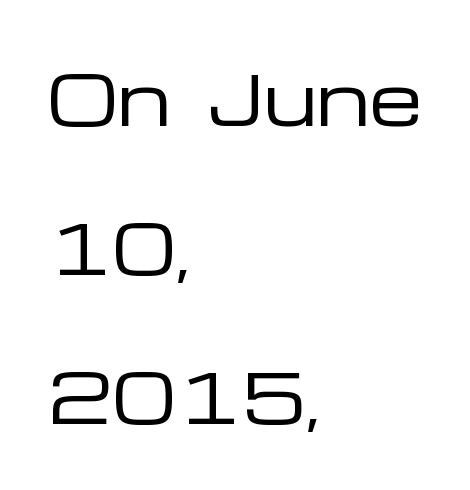
Q: Is the text bold? A: No.
Q: Is the text italic (slanted)? A: No, it is upright.
Q: Is the typeface a serif or a sans-serif typeface? A: Sans-serif.
Q: Is the text underlined? A: No.
Q: How is the paragraph aligned? A: Left-aligned.
Q: Is the spacing between letters normal or unusually wide? A: Normal.
Q: Is the spacing between lines tight, normal or loose? A: Loose.
Q: Width (condensed, normal, or wide)? A: Wide.
Q: Stroke contrast? A: Low.
Q: x-height? A: Medium.
Q: Monospaced? A: No.
